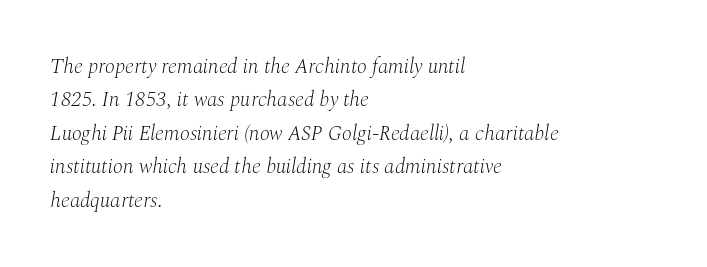
Q: Is the text bold? A: No.
Q: Is the text italic (slanted)? A: Yes, it leans right by about 10 degrees.
Q: Is the text underlined? A: No.
Q: How is the paragraph aligned? A: Left-aligned.
Q: Is the spacing between letters normal or unusually wide? A: Normal.
Q: Is the spacing between lines tight, normal or loose? A: Normal.
